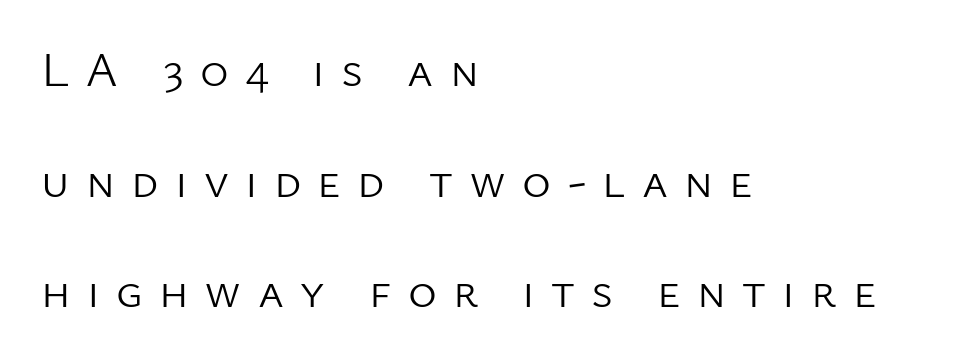
{"serif": "no", "italic": "no", "bold": "no", "weight": "light", "width": "normal", "stroke_contrast": "low", "x_height": "medium", "monospaced": "no", "underline": "no", "align": "left", "line_spacing": "loose", "line_spacing_ratio": 2.26, "letter_spacing": "wide", "letter_spacing_em": 0.33, "glyph_px": 49}
